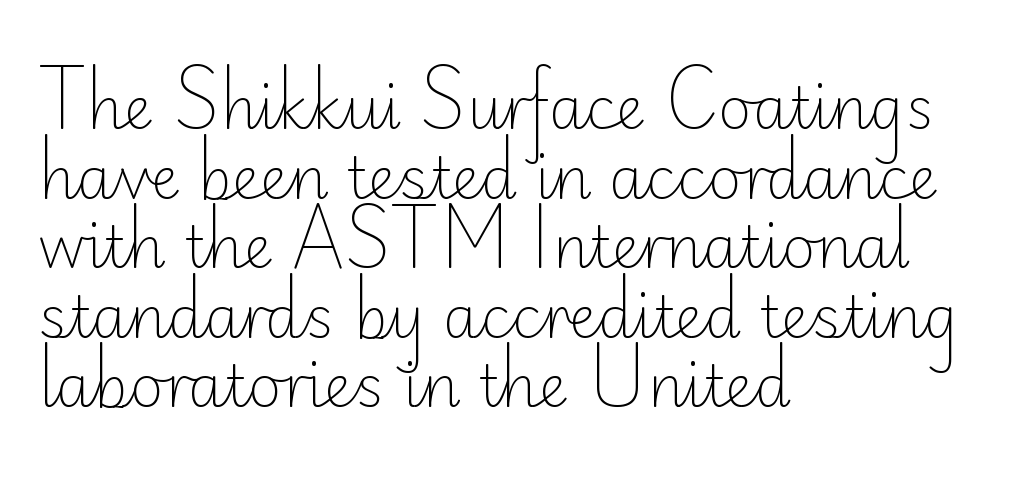
The image shows 58 px light sans-serif type, upright; set left-aligned, line spacing 1.2x, normal letter spacing, not underlined; low stroke contrast and a small x-height.
